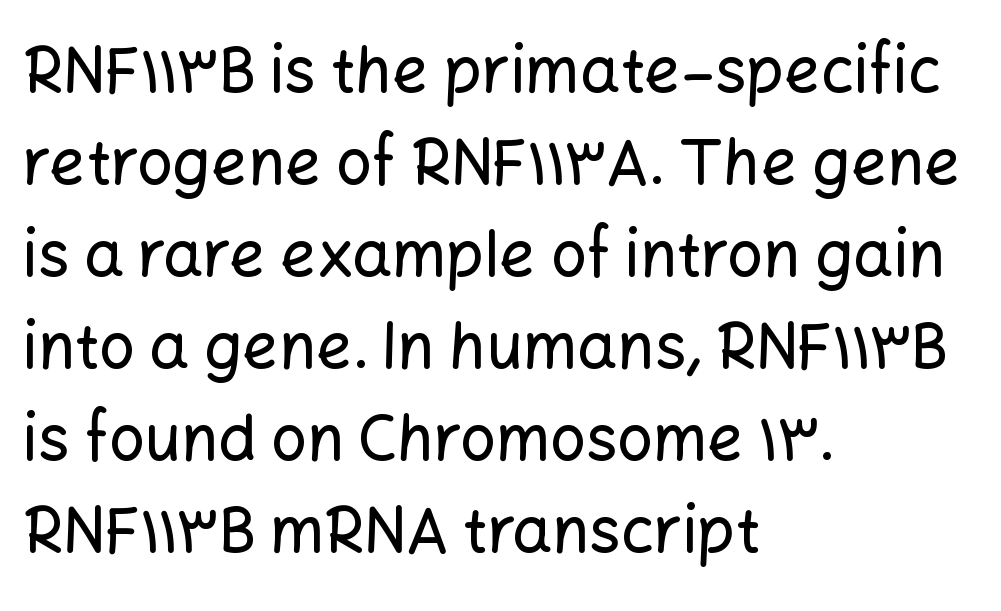
{"serif": "no", "italic": "no", "width": "normal", "stroke_contrast": "low", "x_height": "medium", "monospaced": "no", "underline": "no", "align": "left", "line_spacing": "normal", "line_spacing_ratio": 1.46, "letter_spacing": "normal", "letter_spacing_em": 0.0, "glyph_px": 63}
